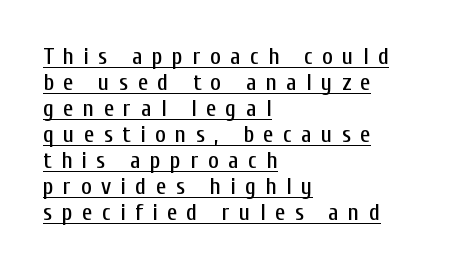
The image shows 23 px text type, upright; set left-aligned, tight line spacing (1.13x), unusually wide letter spacing (+0.41 em), underlined.
